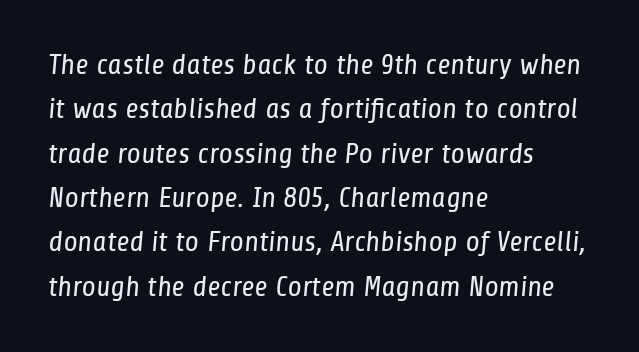
Q: Is the text bold? A: No.
Q: Is the typeface a serif or a sans-serif typeface? A: Sans-serif.
Q: Is the text underlined? A: No.
Q: How is the paragraph aligned? A: Left-aligned.
Q: Is the spacing between letters normal or unusually wide? A: Normal.
Q: Is the spacing between lines tight, normal or loose? A: Normal.
Q: Width (condensed, normal, or wide)? A: Condensed.
Q: Stroke contrast? A: Low.
Q: x-height? A: Medium.
Q: Monospaced? A: No.
